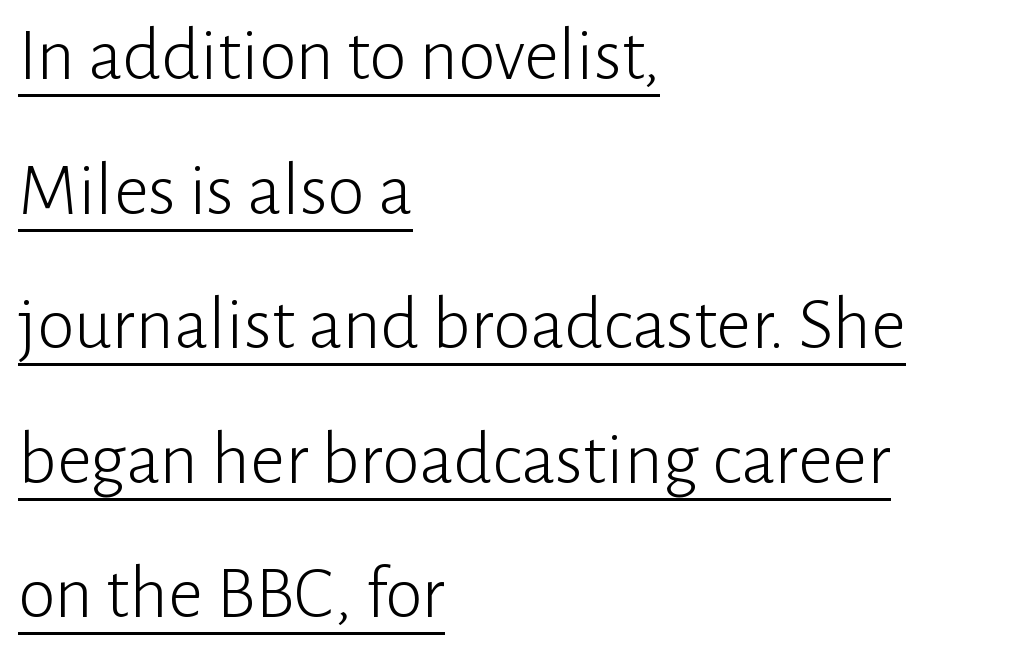
The image shows 76 px light sans-serif type, upright; set left-aligned, line spacing 1.77x, normal letter spacing, underlined; low stroke contrast and a medium x-height.
